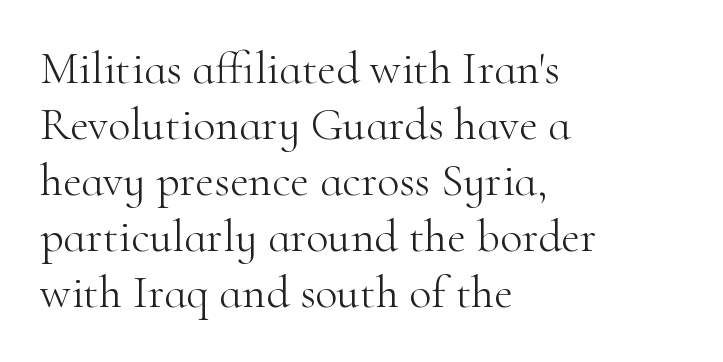
The image shows 46 px light serif type, upright; set left-aligned, line spacing 1.22x, normal letter spacing, not underlined; high stroke contrast and a small x-height.
